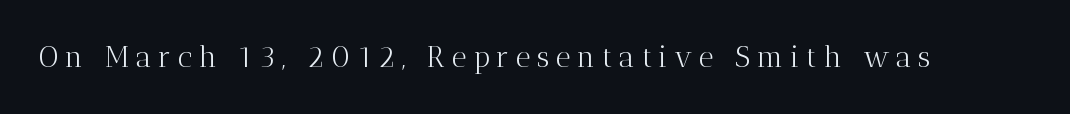
Note the varied advance widths — an 'i' is clearly narrower than an 'm'. The strokes are not fattened; the text isn't bold. The words here are not underlined. Display-style spreading of the glyphs; the letterfit is very open. Little horizontal feet cap the strokes, marking this as serif type.
